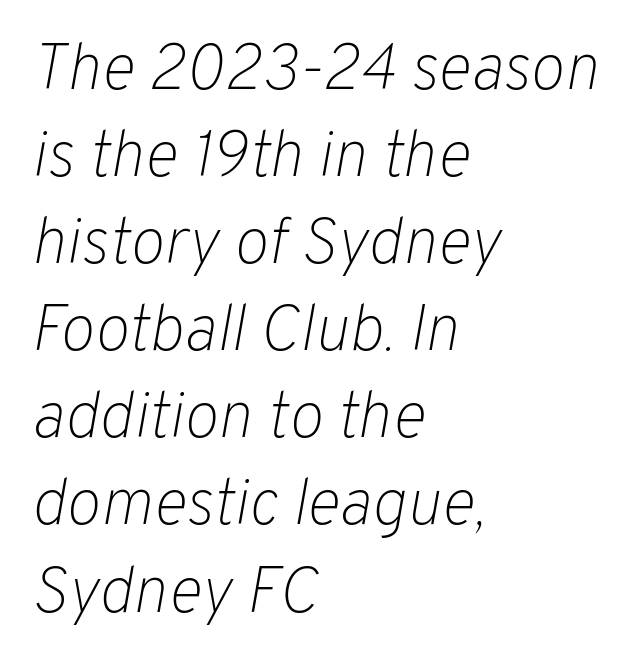
The image shows 65 px light type, italic (leaning right); set left-aligned, normal line spacing (1.34x), normal letter spacing, not underlined; low stroke contrast and a medium x-height.
